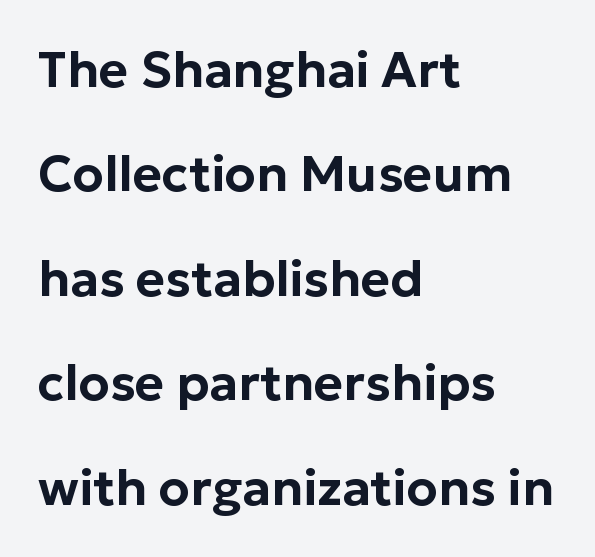
Words float on clear page, feet unadorned. Each letter's strokes conclude bluntly, with no projecting serifs. Proportional: the letters do not fall into vertical columns. The axis of the letterforms is exactly vertical.
